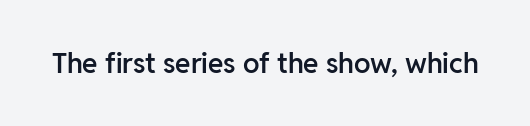
A bit beefed up — I'd call it semibold rather than bold. Look at the tracking — it's just the regular setting, nothing added. The space beneath each line is pristine and unruled. Varying glyph widths throughout — classic text-font behaviour. Typographically, this falls in the sans-serif category.
